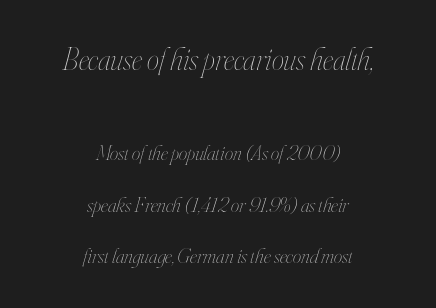
{"italic": "yes", "lean": "right", "slant_degrees": 16, "bold": "no", "weight": "thin", "width": "condensed", "stroke_contrast": "high", "x_height": "small", "monospaced": "no", "underline": "no", "align": "center", "line_spacing": "loose", "line_spacing_ratio": 2.44, "letter_spacing": "normal", "letter_spacing_em": 0.0, "larger_block": "first", "size_ratio": 1.48, "glyph_px": 31}
